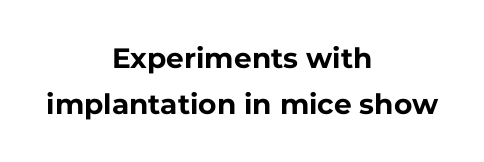
The area under the type is left untouched. Characters follow at the spacing the type designer built in. Casual observation: everything's sitting right in the middle. Each letter's strokes conclude bluntly, with no projecting serifs. Compared with an ordinary text face, these strokes are far heavier — a full bold.
